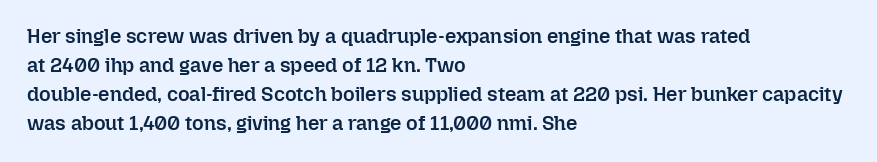
Q: Is the text bold? A: Semi-bold.
Q: Is the text italic (slanted)? A: No, it is upright.
Q: Is the text underlined? A: No.
Q: How is the paragraph aligned? A: Left-aligned.
Q: Is the spacing between letters normal or unusually wide? A: Normal.
Q: Is the spacing between lines tight, normal or loose? A: Normal.
